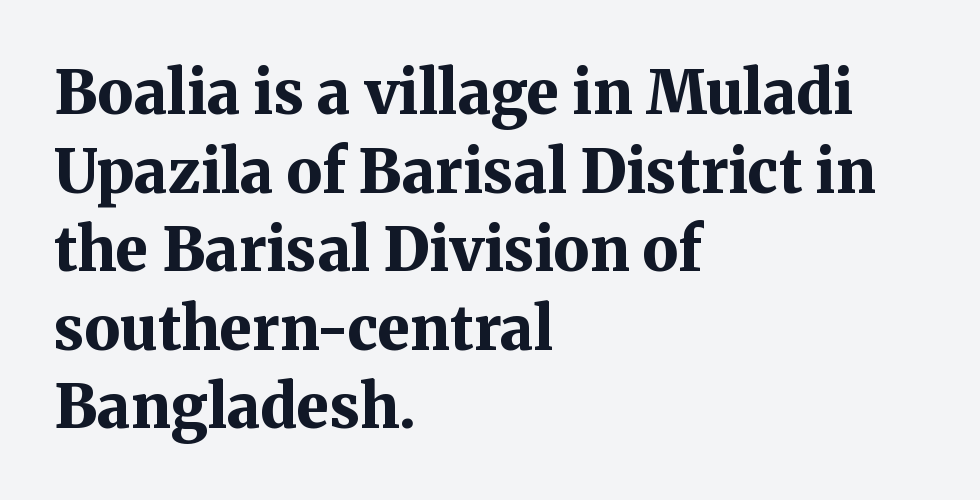
This is the regular roman posture of the typeface. Vertically, the passage feels balanced, rows spaced as you'd expect. Little horizontal feet cap the strokes, marking this as serif type. Bare-footed words on every line. Each letter keeps its own natural width here, so spacing adapts to shape. The passage shown has conventional tracking throughout.
